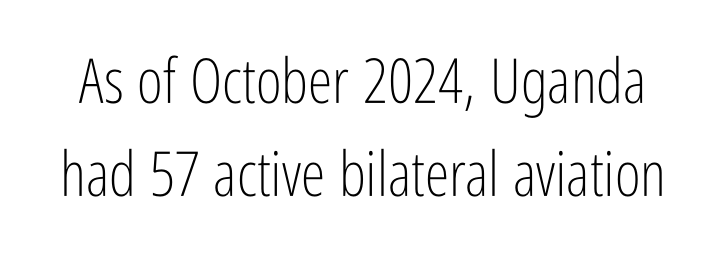
{"serif": "no", "italic": "no", "bold": "no", "weight": "light", "width": "condensed", "stroke_contrast": "low", "x_height": "medium", "monospaced": "no", "underline": "no", "line_spacing": "normal", "line_spacing_ratio": 1.5, "letter_spacing": "normal", "letter_spacing_em": 0.0, "glyph_px": 62}
